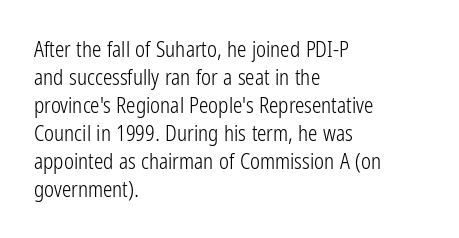
The paragraph has a hard left edge and a soft right edge. Rows of type keep a routine distance in the vertical direction. The letters sit at their default tracking, neither squeezed nor spread. Posture: vertical.
